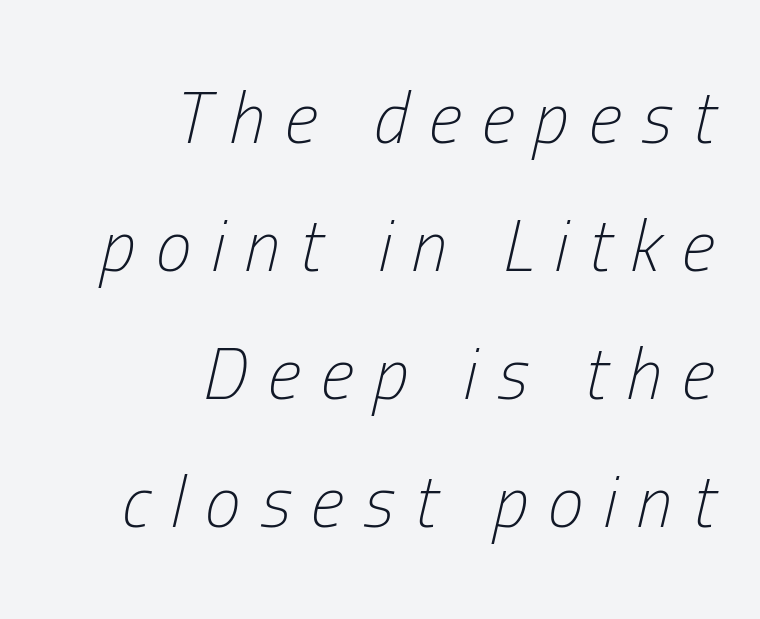
The face used here has a pronounced slope to its letters. The ragged edge is on the left, which tells us the setting is flush right. No word sits above an underline. Counters stay open thanks to moderate or lighter strokes.
